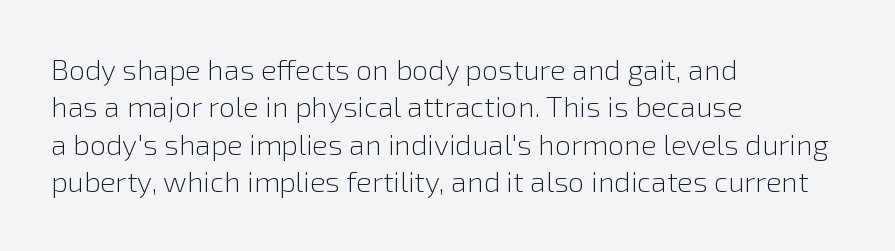
Q: Is the text bold? A: No.
Q: Is the text italic (slanted)? A: No, it is upright.
Q: Is the typeface a serif or a sans-serif typeface? A: Sans-serif.
Q: Is the text underlined? A: No.
Q: How is the paragraph aligned? A: Left-aligned.
Q: Is the spacing between letters normal or unusually wide? A: Normal.
Q: Is the spacing between lines tight, normal or loose? A: Normal.
Q: Width (condensed, normal, or wide)? A: Normal.
Q: x-height? A: Medium.
Q: Monospaced? A: No.
